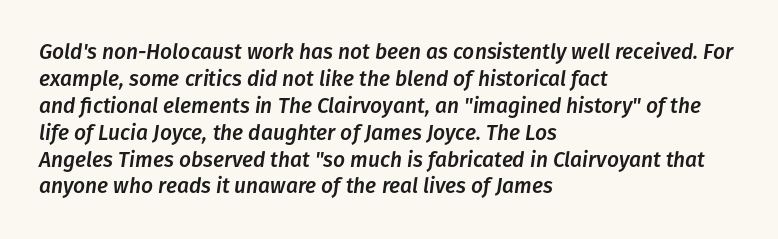
{"italic": "yes", "lean": "right", "slant_degrees": 8, "underline": "no", "align": "left", "line_spacing": "normal", "line_spacing_ratio": 1.28, "letter_spacing": "normal", "letter_spacing_em": 0.0, "glyph_px": 21}
